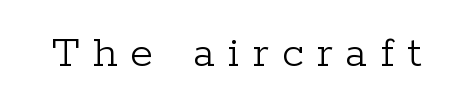
Q: Is the text bold? A: No.
Q: Is the text italic (slanted)? A: No, it is upright.
Q: Is the typeface a serif or a sans-serif typeface? A: Serif.
Q: Is the text underlined? A: No.
Q: Is the spacing between letters normal or unusually wide? A: Unusually wide.
Q: Width (condensed, normal, or wide)? A: Normal.
Q: Stroke contrast? A: Low.
Q: x-height? A: Medium.
Q: Monospaced? A: No.
